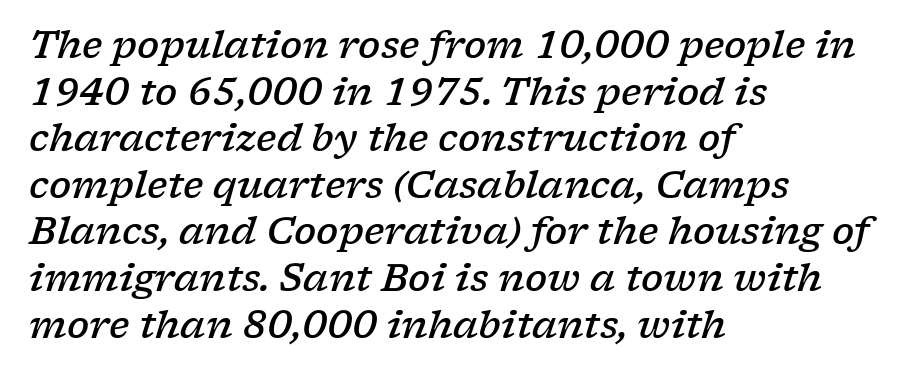
Firm but not heavy-handed strokes: this text is semibold. These lines are set flush left with a ragged right edge. Each letter keeps its own natural width here, so spacing adapts to shape. The rendering shows small feet on the letterforms — a serif design. The foot of each line stays bare and open. When letters slant like this, we call the style italic.
